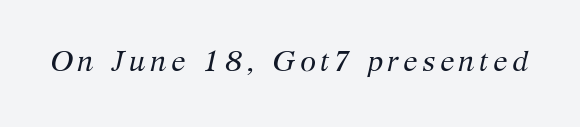
The image shows 29 px regular-weight serif type, italic (leaning right); set not underlined; medium stroke contrast and a medium x-height.
